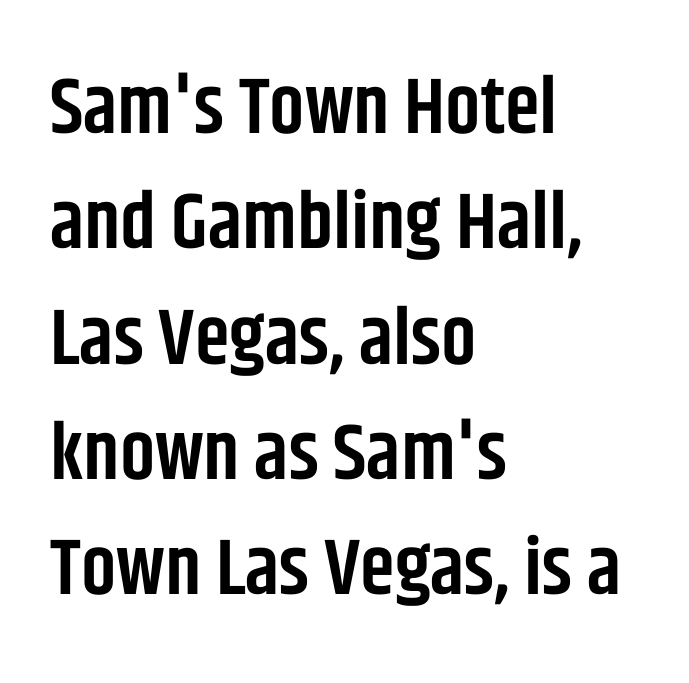
The image shows 79 px semibold, condensed sans-serif type, upright; set left-aligned, normal line spacing (1.46x), normal letter spacing, not underlined; low stroke contrast and a large x-height.
